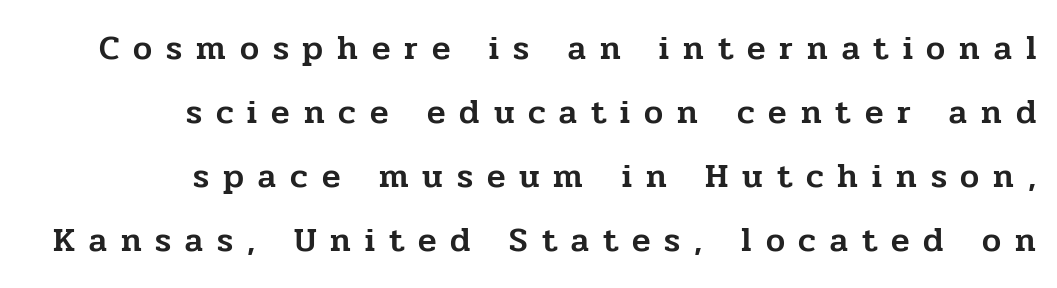
Q: Is the text italic (slanted)? A: No, it is upright.
Q: Is the typeface a serif or a sans-serif typeface? A: Serif.
Q: Is the text underlined? A: No.
Q: How is the paragraph aligned? A: Right-aligned.
Q: Is the spacing between letters normal or unusually wide? A: Unusually wide.
Q: Width (condensed, normal, or wide)? A: Normal.
Q: Stroke contrast? A: Low.
Q: x-height? A: Medium.
Q: Monospaced? A: No.
